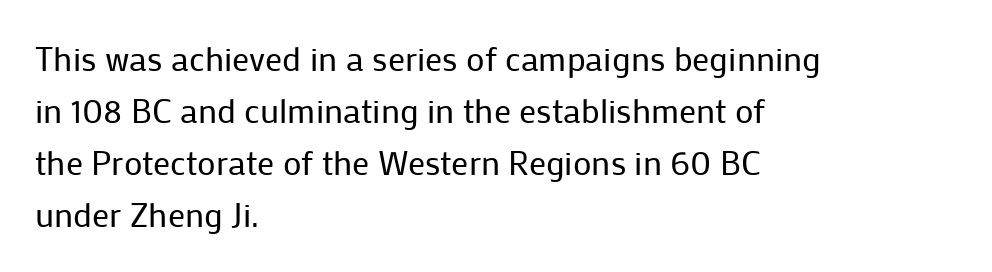
Check where the strokes stop: nothing finishes them off — pure sans. Typeset ragged right — the left edge is the straight one. The weight would be labelled regular, book, light, or lighter still. The passage shown is typed in a proportional face where columns would drift. Posture: upright roman.
